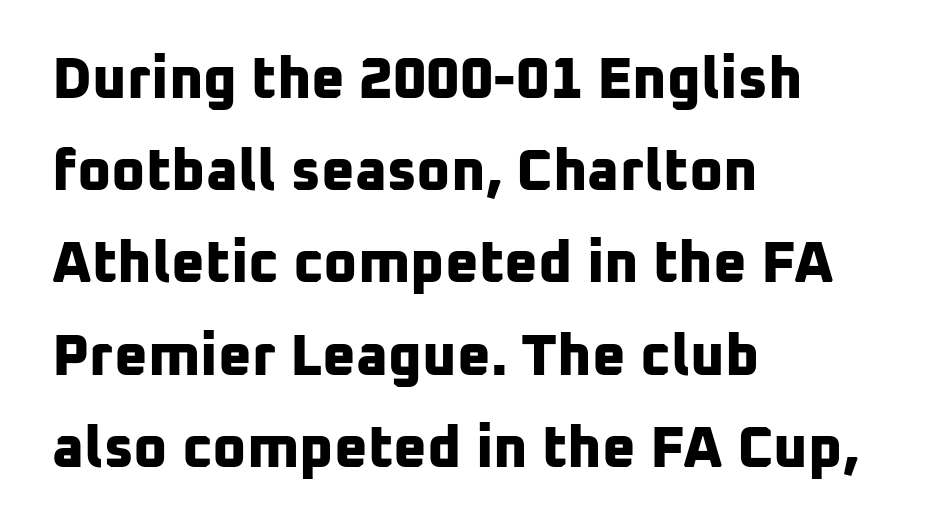
The image shows 58 px bold sans-serif type; set left-aligned, normal line spacing (1.59x), normal letter spacing, not underlined; low stroke contrast and a medium x-height.
